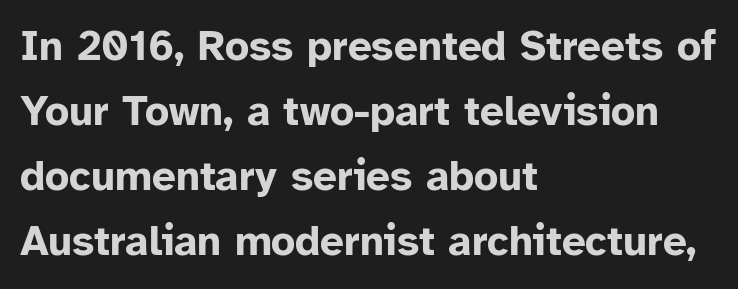
Q: Is the text bold? A: Yes.
Q: Is the text italic (slanted)? A: No, it is upright.
Q: Is the typeface a serif or a sans-serif typeface? A: Sans-serif.
Q: Is the text underlined? A: No.
Q: How is the paragraph aligned? A: Left-aligned.
Q: Is the spacing between letters normal or unusually wide? A: Normal.
Q: Is the spacing between lines tight, normal or loose? A: Normal.
Q: Width (condensed, normal, or wide)? A: Normal.
Q: Stroke contrast? A: Low.
Q: x-height? A: Medium.
Q: Monospaced? A: No.
